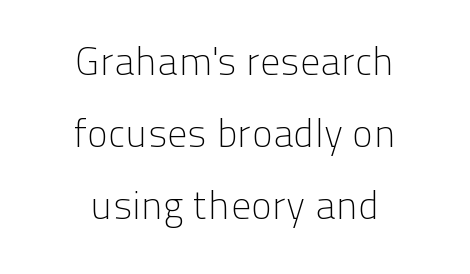
Q: Is the text bold? A: No.
Q: Is the text italic (slanted)? A: No, it is upright.
Q: Is the typeface a serif or a sans-serif typeface? A: Sans-serif.
Q: Is the text underlined? A: No.
Q: How is the paragraph aligned? A: Centered.
Q: Is the spacing between letters normal or unusually wide? A: Normal.
Q: Width (condensed, normal, or wide)? A: Normal.
Q: Stroke contrast? A: Low.
Q: x-height? A: Medium.
Q: Monospaced? A: No.
